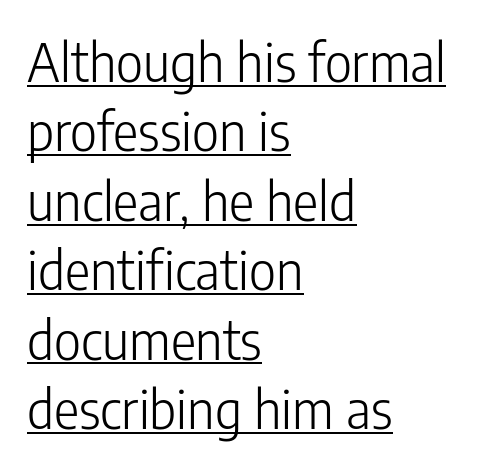
Short and long lines alike share a common starting point at left. Glyph-to-glyph distance matches everyday printed text. The letters advance in unequal steps, a hallmark of proportional type. Posture: straight, roman, zero tilt. Letters have the restrained weight of plain body copy at most. Interline gaps are of average width in this sample.
